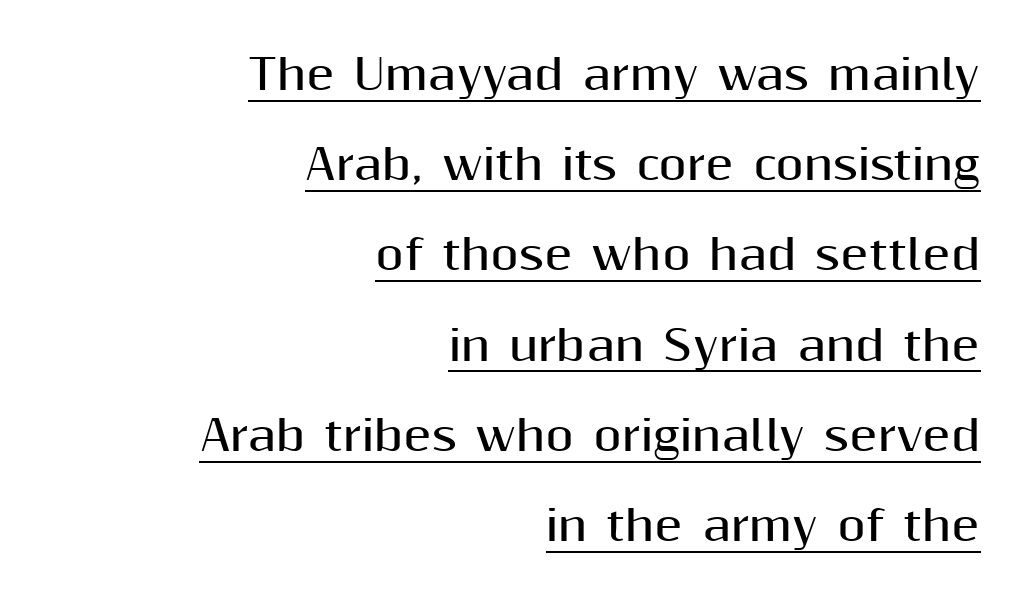
Q: Is the text bold? A: Yes.
Q: Is the text italic (slanted)? A: No, it is upright.
Q: Is the typeface a serif or a sans-serif typeface? A: Sans-serif.
Q: Is the text underlined? A: Yes.
Q: How is the paragraph aligned? A: Right-aligned.
Q: Is the spacing between letters normal or unusually wide? A: Normal.
Q: Is the spacing between lines tight, normal or loose? A: Loose.
Q: Width (condensed, normal, or wide)? A: Normal.
Q: Stroke contrast? A: Medium.
Q: x-height? A: Medium.
Q: Monospaced? A: No.
